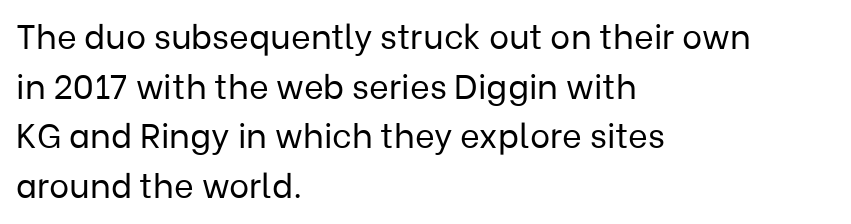
Q: Is the text bold? A: No.
Q: Is the text italic (slanted)? A: No, it is upright.
Q: Is the typeface a serif or a sans-serif typeface? A: Sans-serif.
Q: Is the text underlined? A: No.
Q: How is the paragraph aligned? A: Left-aligned.
Q: Is the spacing between letters normal or unusually wide? A: Normal.
Q: Is the spacing between lines tight, normal or loose? A: Normal.
Q: Width (condensed, normal, or wide)? A: Normal.
Q: Stroke contrast? A: Low.
Q: x-height? A: Medium.
Q: Monospaced? A: No.
